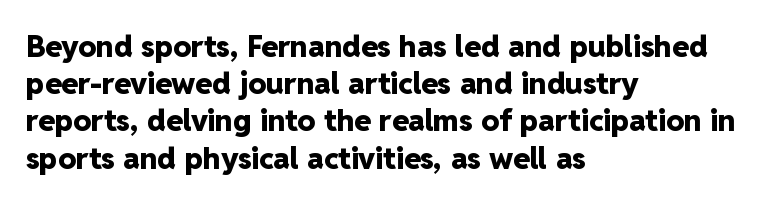
Q: Is the text bold? A: Yes.
Q: Is the text italic (slanted)? A: No, it is upright.
Q: Is the typeface a serif or a sans-serif typeface? A: Sans-serif.
Q: Is the text underlined? A: No.
Q: How is the paragraph aligned? A: Left-aligned.
Q: Is the spacing between letters normal or unusually wide? A: Normal.
Q: Width (condensed, normal, or wide)? A: Normal.
Q: Stroke contrast? A: Low.
Q: x-height? A: Medium.
Q: Monospaced? A: No.
